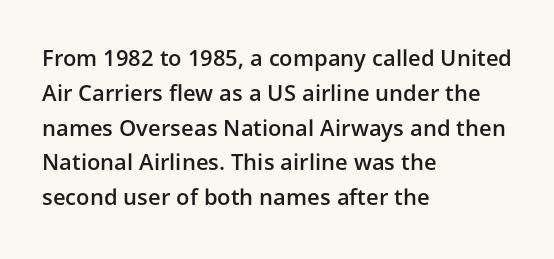
Q: Is the text bold? A: Semi-bold.
Q: Is the text italic (slanted)? A: No, it is upright.
Q: Is the text underlined? A: No.
Q: How is the paragraph aligned? A: Left-aligned.
Q: Is the spacing between letters normal or unusually wide? A: Normal.
Q: Is the spacing between lines tight, normal or loose? A: Normal.
